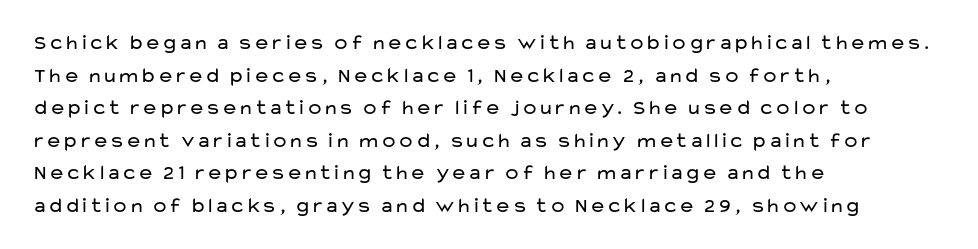
The image shows 21 px text type, upright; set left-aligned, normal line spacing (1.55x), normal letter spacing, not underlined.
